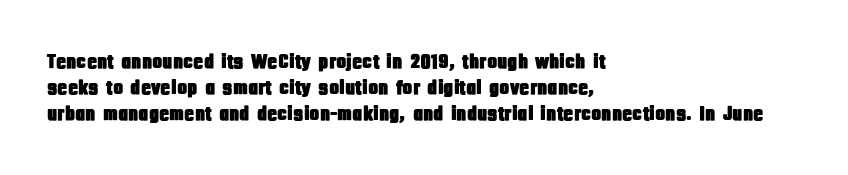
The image shows 21 px text type, upright; set left-aligned, line spacing 1.23x, normal letter spacing, not underlined.
